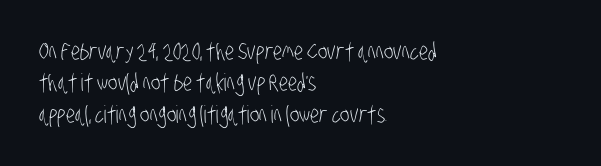
The image shows 24 px text type; set left-aligned, normal line spacing (1.31x), normal letter spacing, not underlined.
